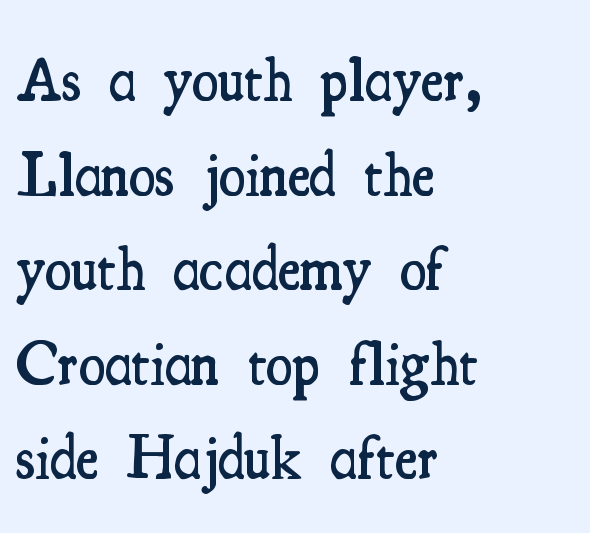
Each word holds together tightly as a unit, with standard inter-letter gaps. This block has exactly the height ordinary leading produces. To sum up the face: it has serifs. This rendering uses left alignment, leaving the right contour irregular.
